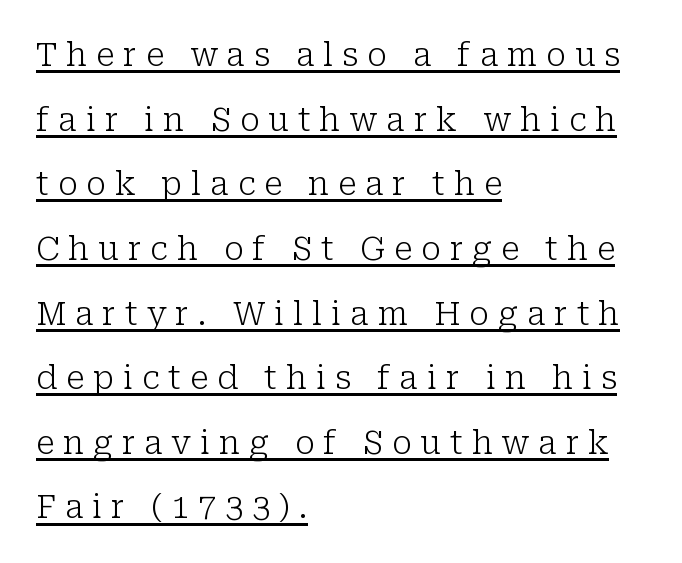
In terms of leading, this rendering errs on the spacious side. The lettering is marked with a stroke running underneath it. The face used here is proportionally spaced, like ordinary book or web type. Here the glyphs are tracked loosely, breaking word shapes into spaced letters. This is serif lettering, the kind often seen in printed books.
